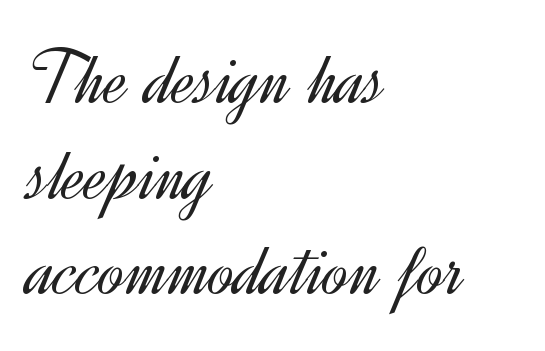
{"serif": "no", "bold": "no", "weight": "light", "width": "normal", "x_height": "small", "monospaced": "no", "underline": "no", "align": "left", "line_spacing_ratio": 1.21, "letter_spacing": "normal", "letter_spacing_em": 0.0, "glyph_px": 79}
